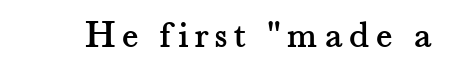
Designer's note — italics off, roman on. A bare baseline throughout the passage. Varying glyph widths throughout — classic text-font behaviour. The typeface chosen for these lines features serifs.
